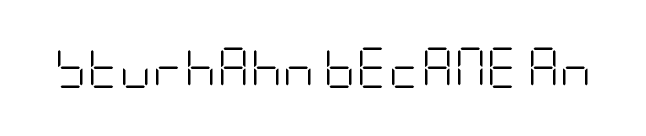
Q: Is the text bold? A: No.
Q: Is the text italic (slanted)? A: No, it is upright.
Q: Is the typeface a serif or a sans-serif typeface? A: Sans-serif.
Q: Is the text underlined? A: No.
Q: Is the spacing between letters normal or unusually wide? A: Normal.
Q: Width (condensed, normal, or wide)? A: Condensed.
Q: Stroke contrast? A: Low.
Q: x-height? A: Large.
